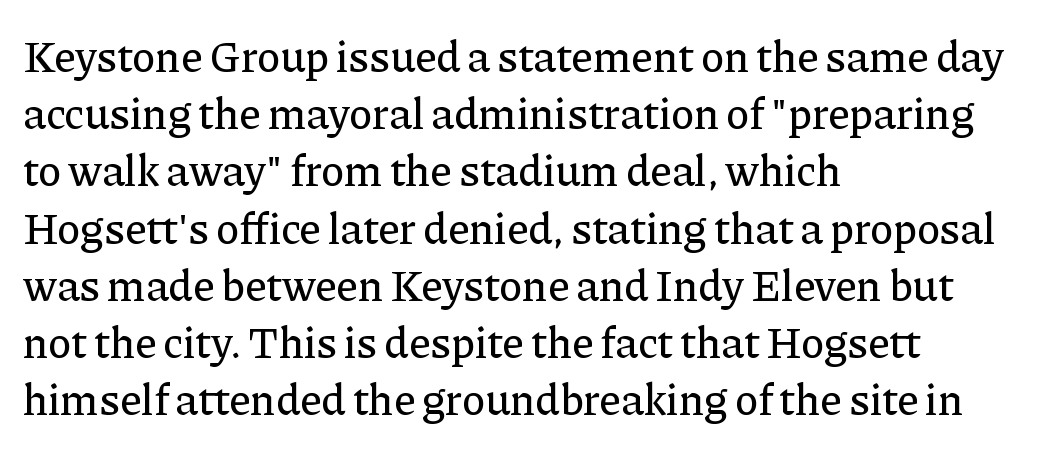
Q: Is the text italic (slanted)? A: No, it is upright.
Q: Is the typeface a serif or a sans-serif typeface? A: Serif.
Q: Is the text underlined? A: No.
Q: How is the paragraph aligned? A: Left-aligned.
Q: Is the spacing between letters normal or unusually wide? A: Normal.
Q: Is the spacing between lines tight, normal or loose? A: Normal.
Q: Width (condensed, normal, or wide)? A: Normal.
Q: Stroke contrast? A: Low.
Q: x-height? A: Medium.
Q: Monospaced? A: No.
